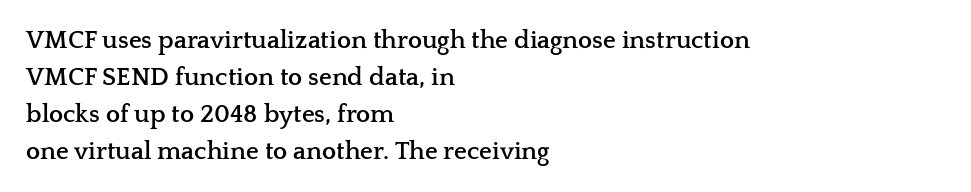
{"italic": "no", "bold": "yes", "underline": "no", "align": "left", "line_spacing": "normal", "line_spacing_ratio": 1.48, "letter_spacing": "normal", "letter_spacing_em": 0.0, "glyph_px": 25}
